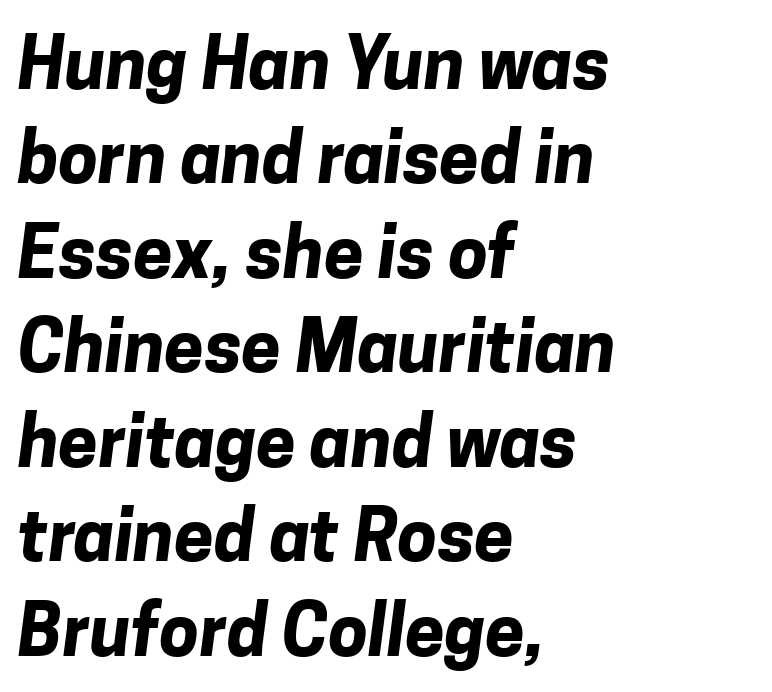
Q: Is the text bold? A: Yes.
Q: Is the typeface a serif or a sans-serif typeface? A: Sans-serif.
Q: Is the text underlined? A: No.
Q: How is the paragraph aligned? A: Left-aligned.
Q: Is the spacing between letters normal or unusually wide? A: Normal.
Q: Is the spacing between lines tight, normal or loose? A: Normal.
Q: Width (condensed, normal, or wide)? A: Normal.
Q: Stroke contrast? A: Low.
Q: x-height? A: Medium.
Q: Monospaced? A: No.
